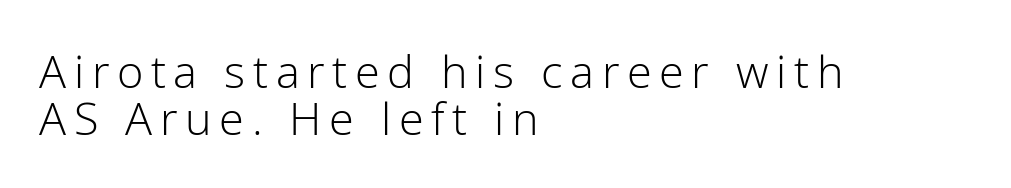
{"serif": "no", "italic": "no", "bold": "no", "weight": "light", "width": "normal", "stroke_contrast": "low", "x_height": "medium", "monospaced": "no", "underline": "no", "align": "left", "line_spacing": "tight", "line_spacing_ratio": 1.04, "glyph_px": 45}
